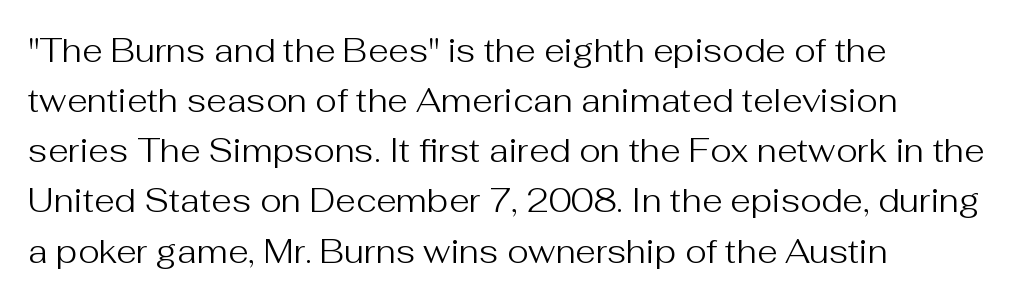
{"serif": "no", "italic": "no", "bold": "no", "weight": "regular", "width": "normal", "stroke_contrast": "medium", "x_height": "medium", "monospaced": "no", "underline": "no", "align": "left", "line_spacing": "normal", "line_spacing_ratio": 1.52, "letter_spacing": "normal", "letter_spacing_em": 0.0, "glyph_px": 33}
